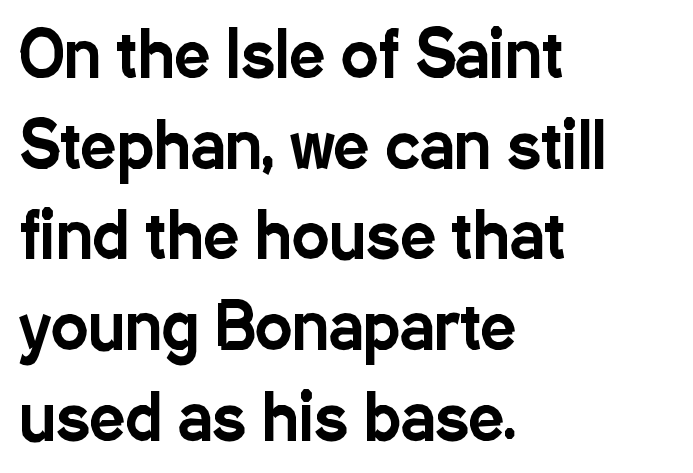
This sample uses plain, unmodified letter spacing. Character widths vary here, with narrow letters taking less room than wide ones. Reading down the block, your eye returns to a fixed left position each line. Honestly, the row spacing looks completely unremarkable. Each letter's strokes conclude bluntly, with no projecting serifs. The gap between lines stays unmarked.
